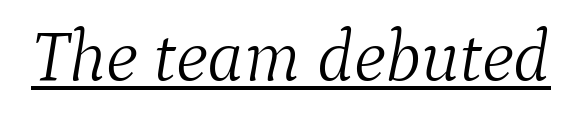
The image shows 73 px light serif type, italic (leaning right); set normal letter spacing, underlined; medium stroke contrast and a medium x-height.
